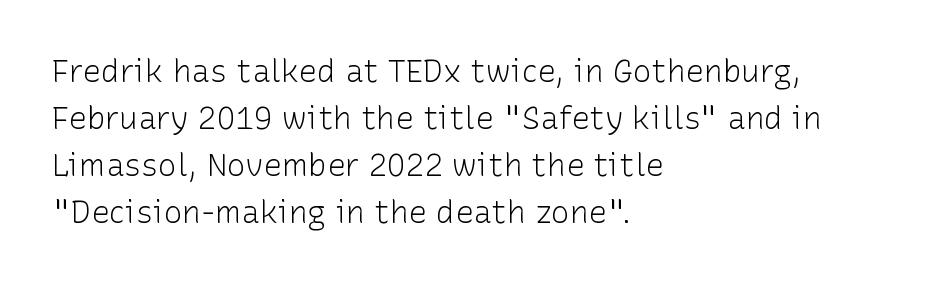
A typesetter would call this leading conventional body-copy spacing. A bare baseline throughout the passage. A quiet, ordinary-to-light weight characterises the typeface. Ascenders rise straight up at ninety degrees. Stroke terminals: plain, sans-serif.
